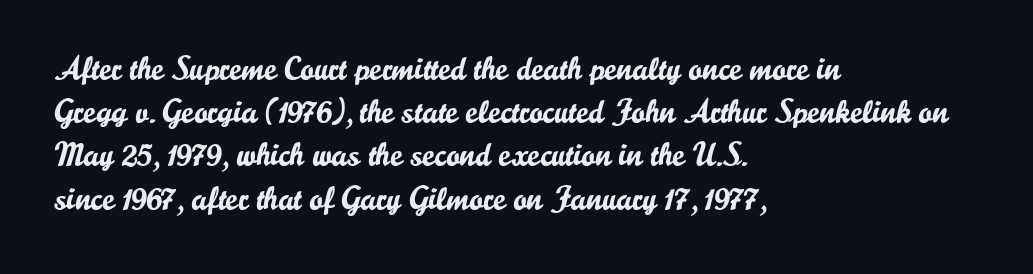
The image shows 33 px sans-serif type; set left-aligned, normal line spacing (1.31x), normal letter spacing, not underlined; low stroke contrast and a small x-height.
